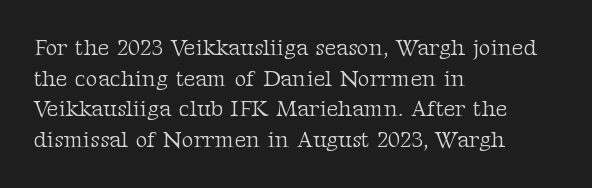
Q: Is the text bold? A: No.
Q: Is the text italic (slanted)? A: No, it is upright.
Q: Is the text underlined? A: No.
Q: How is the paragraph aligned? A: Left-aligned.
Q: Is the spacing between letters normal or unusually wide? A: Normal.
Q: Is the spacing between lines tight, normal or loose? A: Normal.
